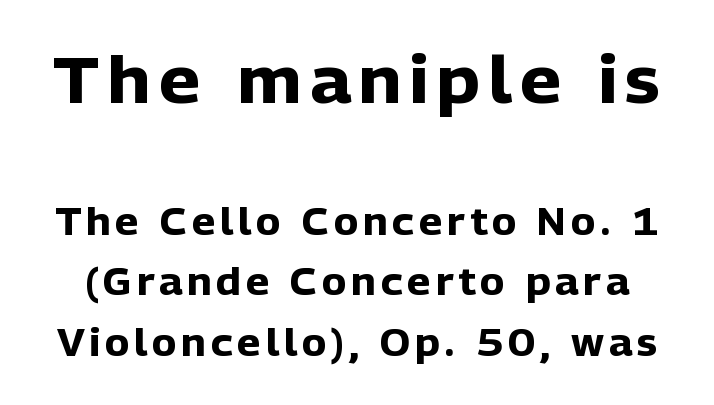
Q: Is the text bold? A: Yes.
Q: Is the text italic (slanted)? A: No, it is upright.
Q: Is the typeface a serif or a sans-serif typeface? A: Sans-serif.
Q: Is the text underlined? A: No.
Q: Is the spacing between lines tight, normal or loose? A: Normal.
Q: Which block of text is set in a larger size, the first (top) or the second (bottom)? A: The first (top) one.
Q: Width (condensed, normal, or wide)? A: Normal.
Q: Stroke contrast? A: Low.
Q: x-height? A: Medium.
Q: Monospaced? A: No.
